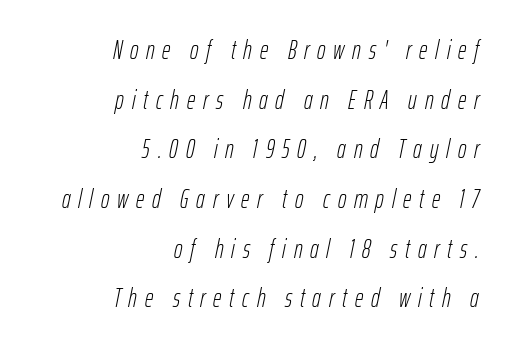
{"italic": "yes", "lean": "right", "slant_degrees": 12, "bold": "no", "underline": "no", "align": "right", "line_spacing": "loose", "line_spacing_ratio": 1.91, "letter_spacing": "wide", "letter_spacing_em": 0.3, "glyph_px": 26}
